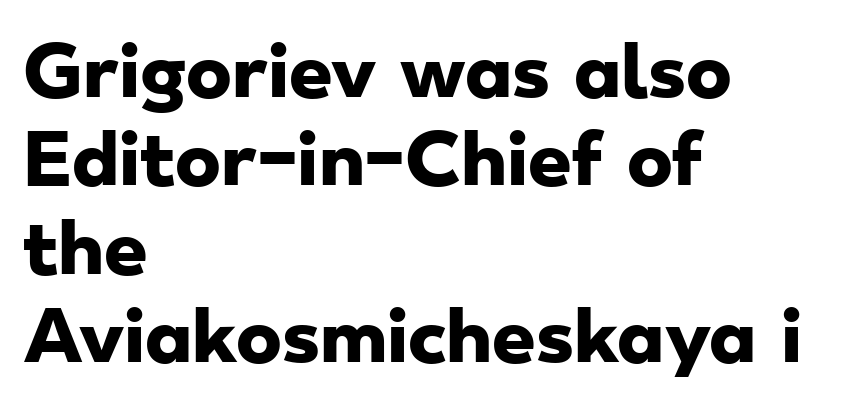
The image shows 69 px heavy, wide sans-serif type; set left-aligned, normal line spacing (1.28x), normal letter spacing, not underlined; low stroke contrast and a small x-height.
